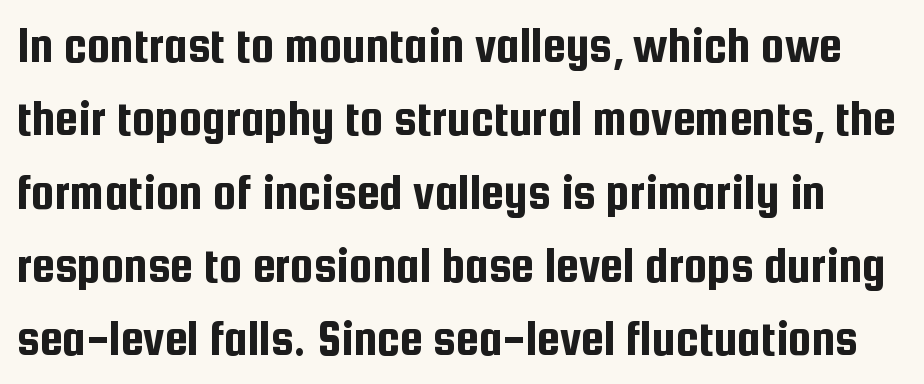
{"serif": "no", "italic": "no", "width": "condensed", "stroke_contrast": "low", "x_height": "medium", "monospaced": "no", "underline": "no", "line_spacing": "normal", "line_spacing_ratio": 1.41, "letter_spacing": "normal", "letter_spacing_em": 0.0, "glyph_px": 52}
